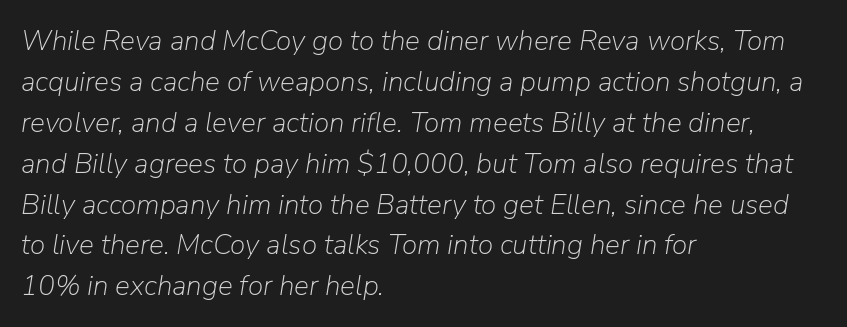
Bold? No — there's no thickening of the strokes. A typesetter would call this proportional, since set widths differ per character. Whoever set this chose a conventional vertical rhythm. Here the glyphs are tracked normally, forming tight word shapes. The foot of each line stays bare and open.
